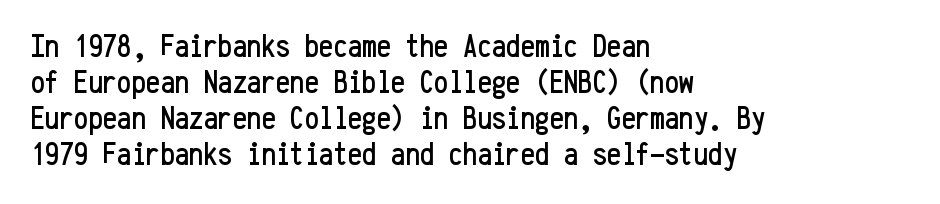
{"serif": "no", "italic": "no", "width": "condensed", "stroke_contrast": "low", "x_height": "medium", "monospaced": "yes", "underline": "no", "align": "left", "line_spacing": "tight", "line_spacing_ratio": 1.13, "letter_spacing": "normal", "letter_spacing_em": 0.0, "glyph_px": 32}
